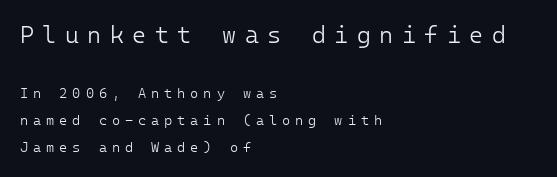
Q: Is the text bold? A: No.
Q: Is the text italic (slanted)? A: No, it is upright.
Q: Is the text underlined? A: No.
Q: How is the paragraph aligned? A: Left-aligned.
Q: Is the spacing between letters normal or unusually wide? A: Unusually wide.
Q: Is the spacing between lines tight, normal or loose? A: Loose.
Q: Which block of text is set in a larger size, the first (top) or the second (bottom)? A: The first (top) one.
